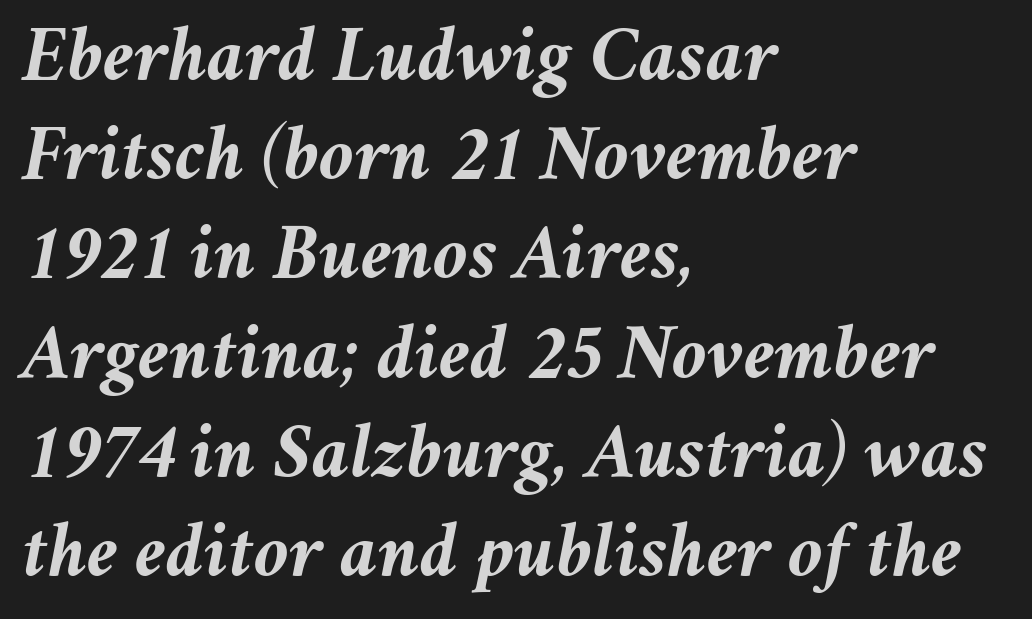
Q: Is the text bold? A: Yes.
Q: Is the text italic (slanted)? A: Yes, it leans right by about 11 degrees.
Q: Is the text underlined? A: No.
Q: How is the paragraph aligned? A: Left-aligned.
Q: Is the spacing between letters normal or unusually wide? A: Normal.
Q: Width (condensed, normal, or wide)? A: Normal.
Q: Stroke contrast? A: Medium.
Q: x-height? A: Medium.
Q: Monospaced? A: No.
